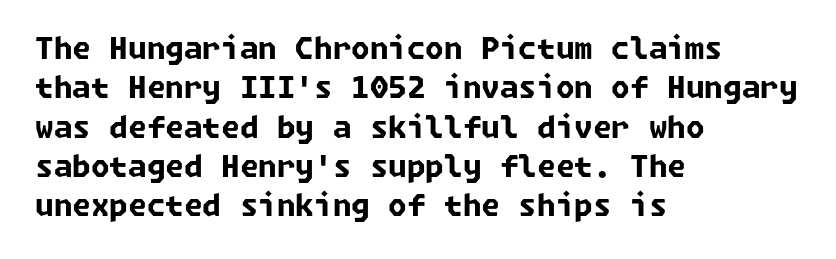
Regarding leading, the lines here are spaced in the standard way. Students, this is bold: see how much ink each stroke carries. This rendering features lettering with no underline. Examine the stroke ends and you'll find no serifs.
